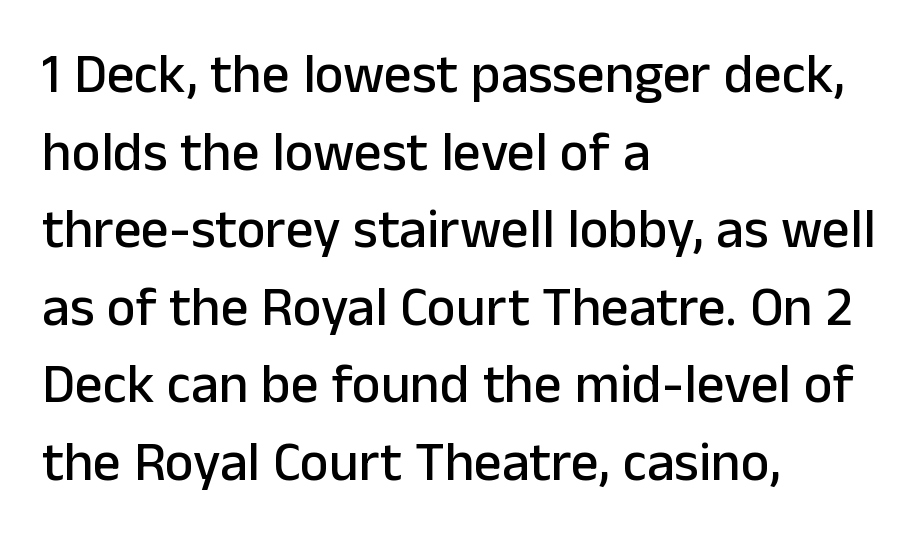
{"serif": "no", "italic": "no", "width": "normal", "stroke_contrast": "low", "x_height": "medium", "monospaced": "no", "underline": "no", "align": "left", "line_spacing": "normal", "line_spacing_ratio": 1.41, "letter_spacing": "normal", "letter_spacing_em": 0.0, "glyph_px": 55}
